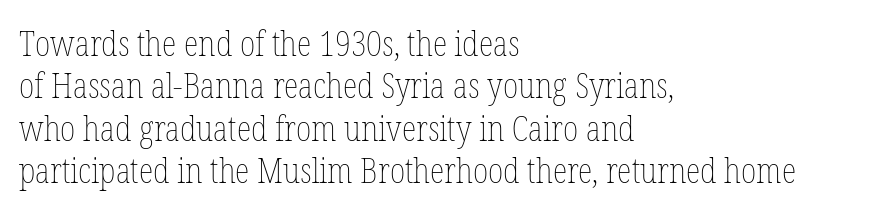
{"italic": "no", "bold": "no", "weight": "thin", "width": "condensed", "stroke_contrast": "low", "x_height": "medium", "monospaced": "no", "underline": "no", "align": "left", "line_spacing": "normal", "line_spacing_ratio": 1.25, "letter_spacing": "normal", "letter_spacing_em": 0.0, "glyph_px": 34}
